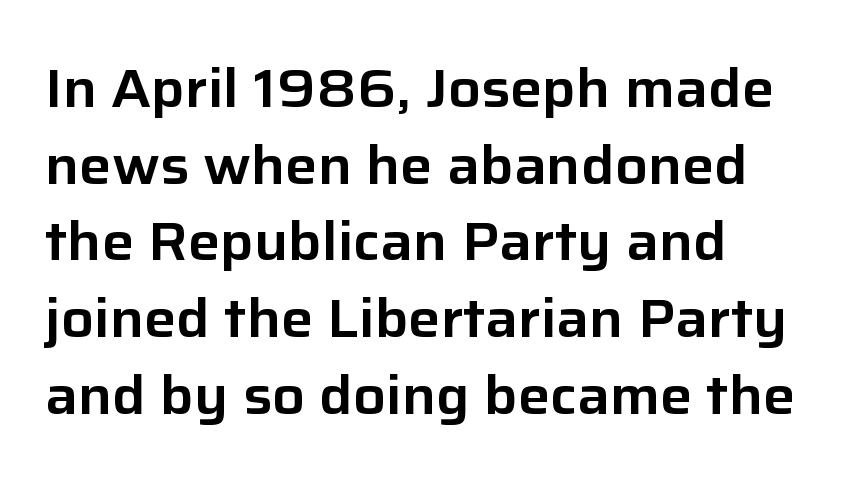
Q: Is the text italic (slanted)? A: No, it is upright.
Q: Is the typeface a serif or a sans-serif typeface? A: Sans-serif.
Q: Is the text underlined? A: No.
Q: How is the paragraph aligned? A: Left-aligned.
Q: Is the spacing between letters normal or unusually wide? A: Normal.
Q: Is the spacing between lines tight, normal or loose? A: Normal.
Q: Width (condensed, normal, or wide)? A: Normal.
Q: Stroke contrast? A: Low.
Q: x-height? A: Medium.
Q: Monospaced? A: No.
